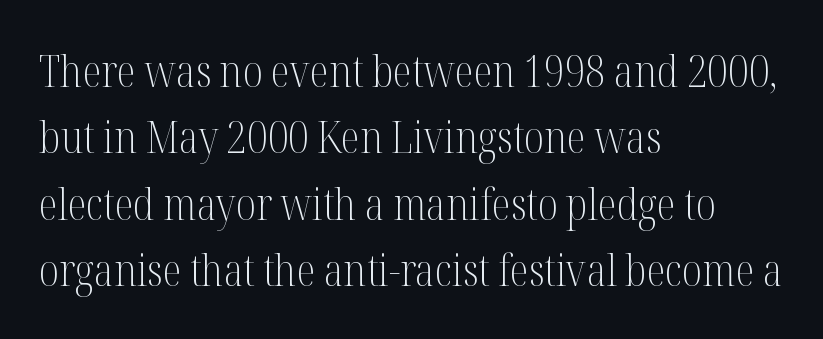
The image shows 44 px light, condensed serif type, upright; set left-aligned, normal line spacing (1.51x), normal letter spacing, not underlined; medium stroke contrast and a medium x-height.
